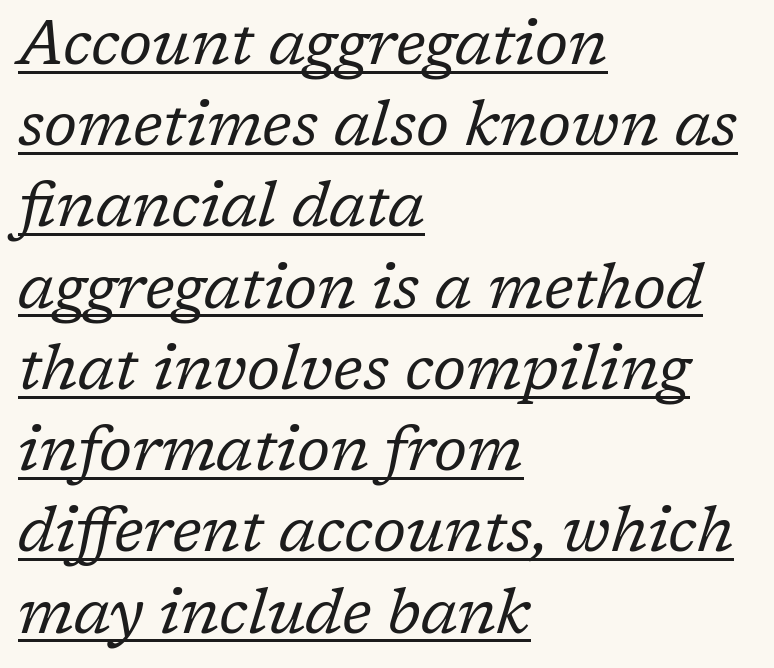
Underlining? Definitely there. Whoever set this chose a conventional vertical rhythm. Compared with typical body copy, the letter spacing here is the same. The rendering uses natural spacing where letterforms have individual widths. Casual observation: everything's shoved over to the left. Yep, those are serifs on the letters.
